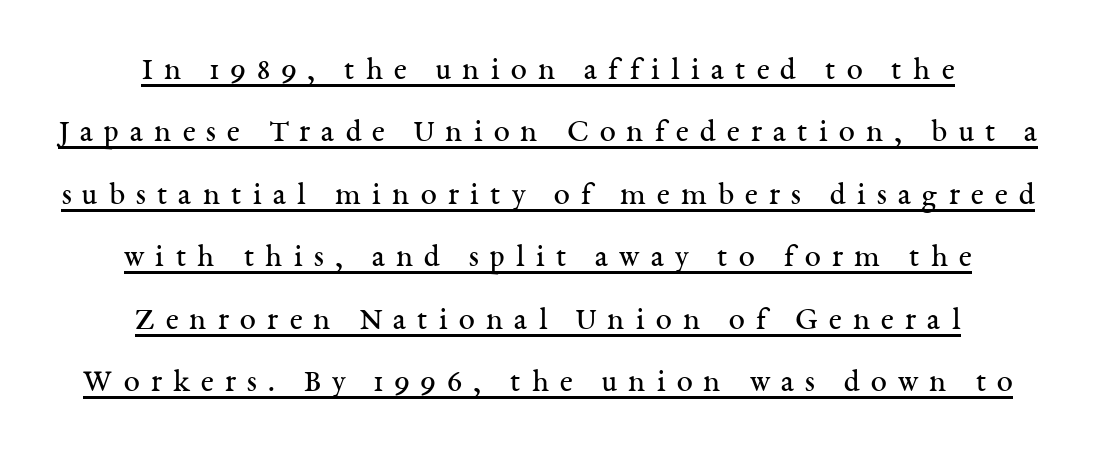
Q: Is the text bold? A: No.
Q: Is the text italic (slanted)? A: No, it is upright.
Q: Is the typeface a serif or a sans-serif typeface? A: Serif.
Q: Is the text underlined? A: Yes.
Q: How is the paragraph aligned? A: Centered.
Q: Is the spacing between letters normal or unusually wide? A: Unusually wide.
Q: Is the spacing between lines tight, normal or loose? A: Loose.
Q: Width (condensed, normal, or wide)? A: Normal.
Q: Stroke contrast? A: Medium.
Q: x-height? A: Medium.
Q: Monospaced? A: No.
